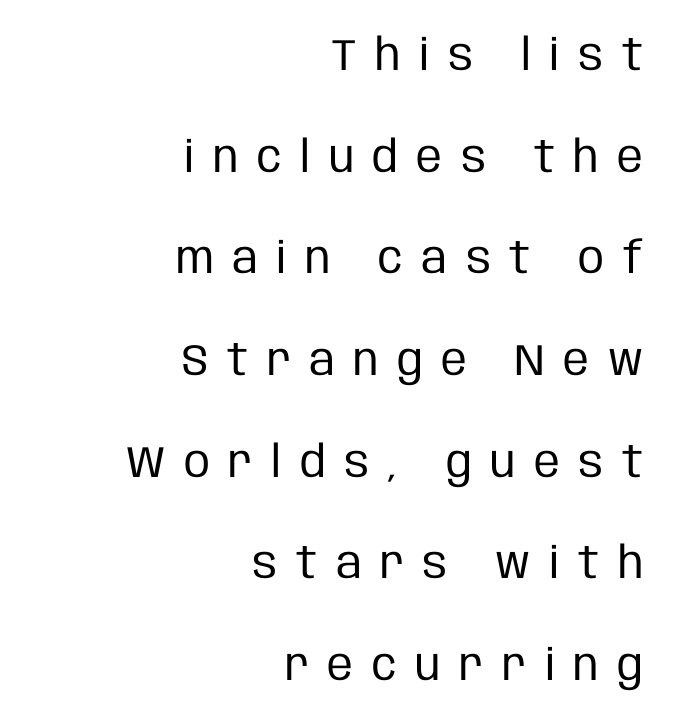
Q: Is the text bold? A: No.
Q: Is the text italic (slanted)? A: No, it is upright.
Q: Is the typeface a serif or a sans-serif typeface? A: Sans-serif.
Q: Is the text underlined? A: No.
Q: How is the paragraph aligned? A: Right-aligned.
Q: Is the spacing between letters normal or unusually wide? A: Unusually wide.
Q: Is the spacing between lines tight, normal or loose? A: Loose.
Q: Width (condensed, normal, or wide)? A: Condensed.
Q: Stroke contrast? A: Low.
Q: x-height? A: Large.
Q: Monospaced? A: No.
